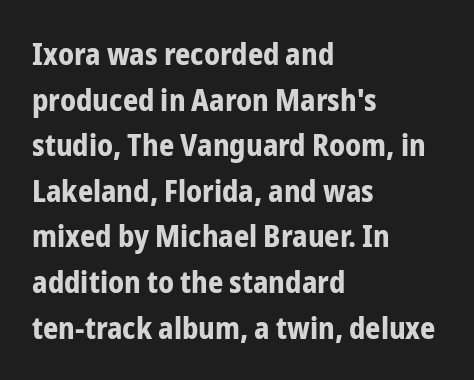
{"serif": "no", "italic": "no", "bold": "yes", "weight": "bold", "width": "condensed", "stroke_contrast": "low", "x_height": "medium", "monospaced": "no", "underline": "no", "align": "left", "line_spacing": "normal", "line_spacing_ratio": 1.52, "letter_spacing": "normal", "letter_spacing_em": 0.0, "glyph_px": 30}
